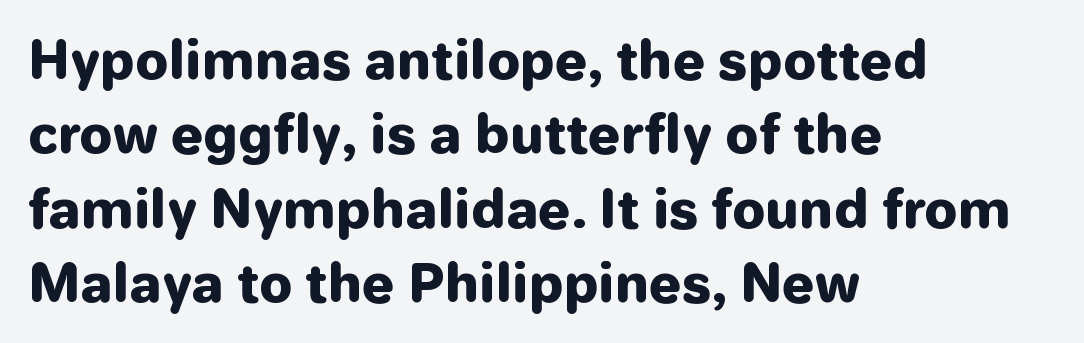
Q: Is the text bold? A: Yes.
Q: Is the text italic (slanted)? A: No, it is upright.
Q: Is the typeface a serif or a sans-serif typeface? A: Sans-serif.
Q: Is the text underlined? A: No.
Q: How is the paragraph aligned? A: Left-aligned.
Q: Is the spacing between letters normal or unusually wide? A: Normal.
Q: Is the spacing between lines tight, normal or loose? A: Normal.
Q: Width (condensed, normal, or wide)? A: Normal.
Q: Stroke contrast? A: Low.
Q: x-height? A: Medium.
Q: Monospaced? A: No.
